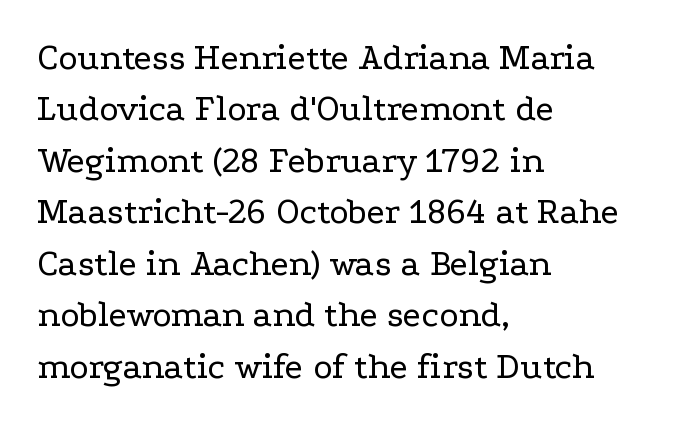
Q: Is the text bold? A: No.
Q: Is the text italic (slanted)? A: No, it is upright.
Q: Is the typeface a serif or a sans-serif typeface? A: Serif.
Q: Is the text underlined? A: No.
Q: How is the paragraph aligned? A: Left-aligned.
Q: Is the spacing between letters normal or unusually wide? A: Normal.
Q: Is the spacing between lines tight, normal or loose? A: Normal.
Q: Width (condensed, normal, or wide)? A: Wide.
Q: Stroke contrast? A: Low.
Q: x-height? A: Medium.
Q: Monospaced? A: No.
